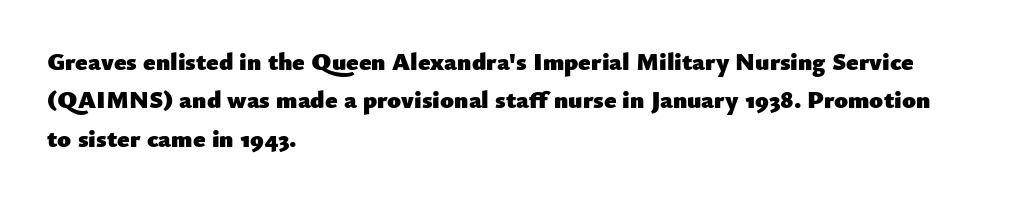
The image shows 25 px bold type, upright; set left-aligned, normal line spacing (1.54x), normal letter spacing, not underlined.
